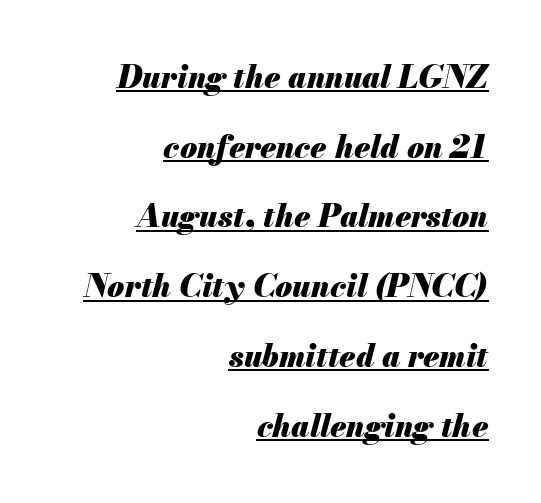
The image shows 31 px heavy type, italic (leaning right); set right-aligned, loose line spacing (2.25x), normal letter spacing, underlined; medium stroke contrast and a small x-height.
